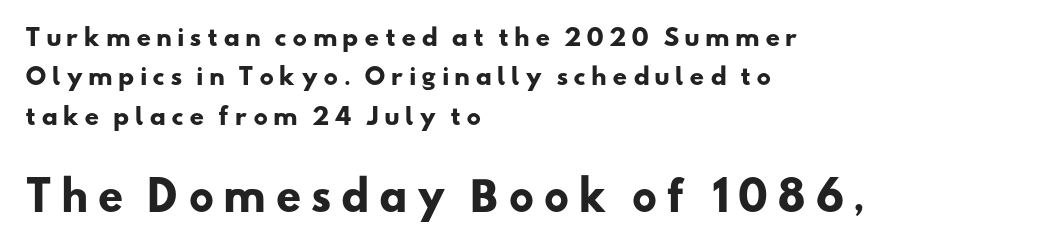
{"serif": "no", "bold": "yes", "weight": "heavy", "width": "wide", "stroke_contrast": "low", "x_height": "small", "monospaced": "no", "underline": "no", "align": "left", "line_spacing_ratio": 1.71, "letter_spacing": "wide", "letter_spacing_em": 0.21, "larger_block": "second", "size_ratio": 1.74, "glyph_px": 40}
